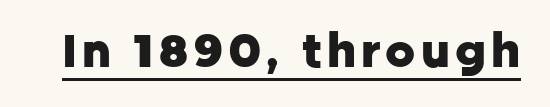
{"serif": "no", "italic": "no", "bold": "yes", "weight": "heavy", "width": "normal", "stroke_contrast": "low", "x_height": "medium", "monospaced": "no", "underline": "yes", "glyph_px": 46}
